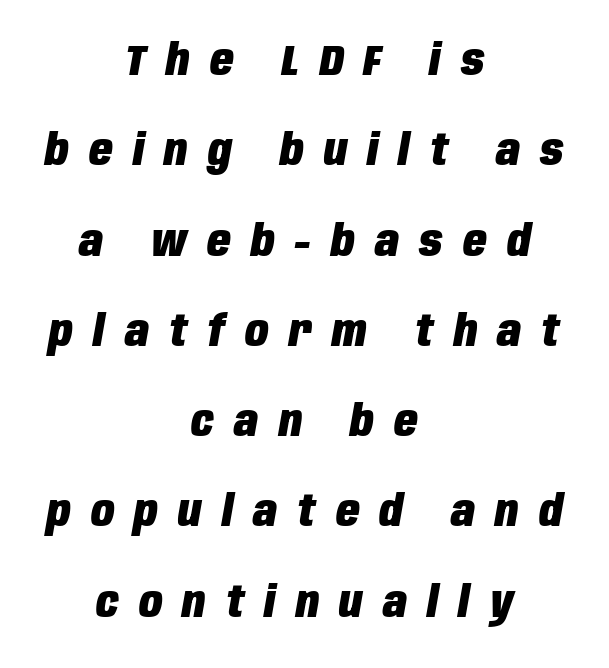
Q: Is the text bold? A: Yes.
Q: Is the text italic (slanted)? A: Yes, it leans right by about 10 degrees.
Q: Is the text underlined? A: No.
Q: How is the paragraph aligned? A: Centered.
Q: Is the spacing between letters normal or unusually wide? A: Unusually wide.
Q: Is the spacing between lines tight, normal or loose? A: Loose.
Q: Width (condensed, normal, or wide)? A: Condensed.
Q: Stroke contrast? A: Low.
Q: x-height? A: Large.
Q: Monospaced? A: No.
